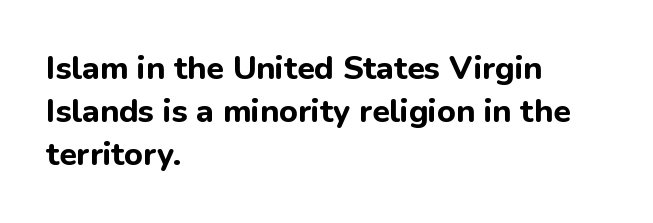
The image shows 32 px bold sans-serif type, upright; set left-aligned, normal line spacing (1.34x), normal letter spacing, not underlined; low stroke contrast and a medium x-height.
